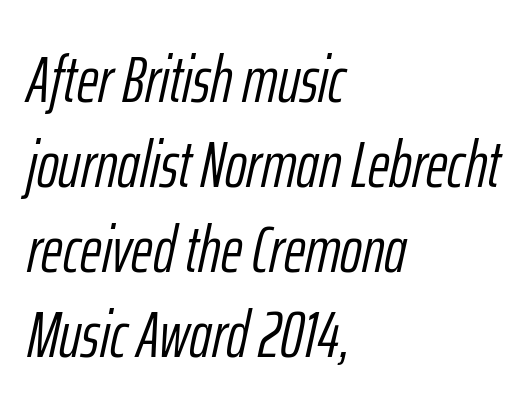
The image shows 66 px light, condensed type, italic (leaning right); set left-aligned, normal line spacing (1.29x), normal letter spacing, not underlined; low stroke contrast and a medium x-height.
